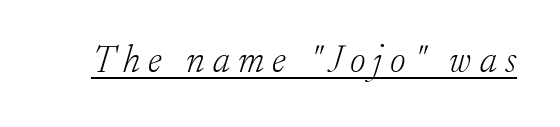
Yep, those are serifs on the letters. Caption: lettering with a line underneath. No heavy texture on the line: the type isn't bold. The line texture is sparse and dotted thanks to wide tracking. Here the designer chose a conventional face with non-uniform glyph widths. The axis of the letterforms is tilted away from vertical.
